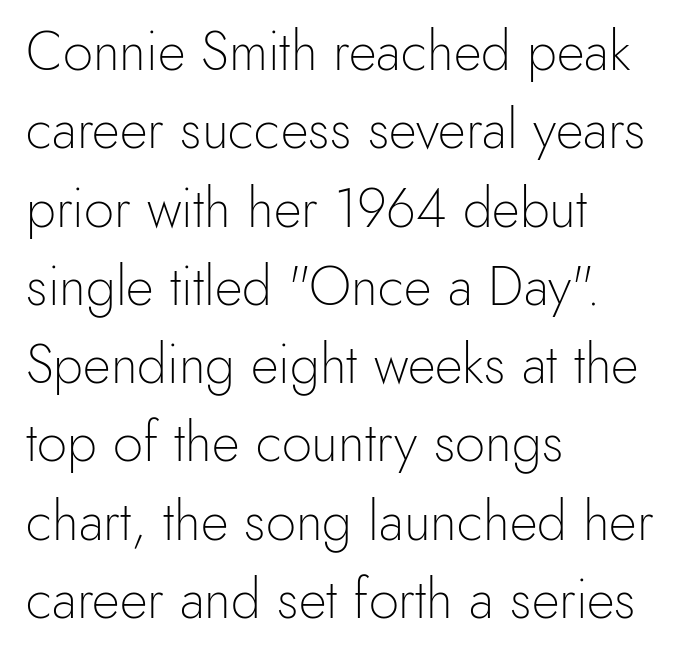
In CSS terms this would be text-align: left. No word sits above an underline. You can tell it's not italic because the verticals are truly vertical. Each letter keeps its own natural width here, so spacing adapts to shape.
